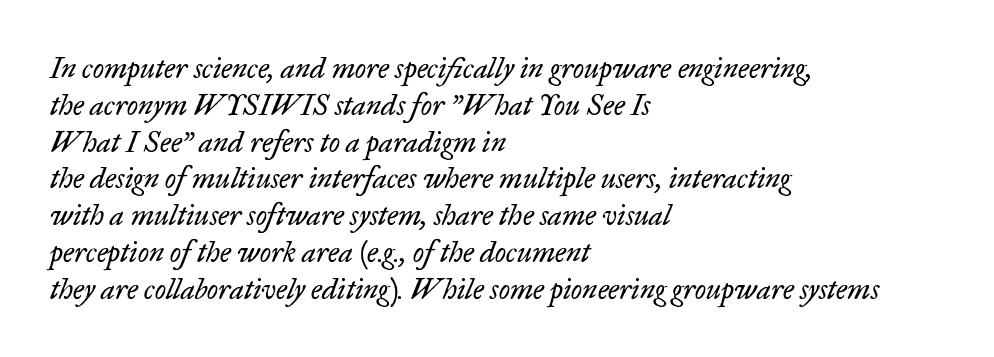
{"serif": "yes", "italic": "yes", "lean": "right", "slant_degrees": 17, "bold": "no", "weight": "regular", "width": "normal", "stroke_contrast": "low", "x_height": "small", "monospaced": "no", "underline": "no", "align": "left", "line_spacing": "normal", "line_spacing_ratio": 1.27, "letter_spacing": "normal", "letter_spacing_em": 0.0, "glyph_px": 29}
